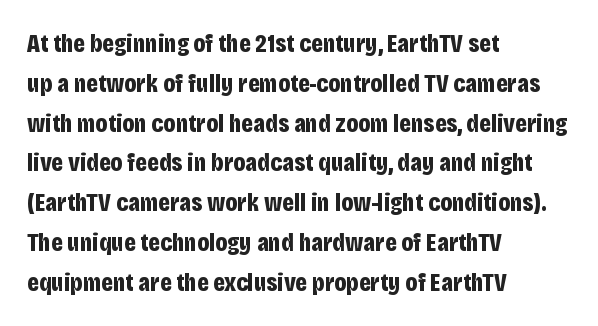
Plenty of ink on the page — the face is bold. Vertical spacing — default. Descenders hang freely into open space. All the whitespace from short lines collects on the right. This rendering leaves character spacing at its baseline value. Do the letters lean? They stand straight.
